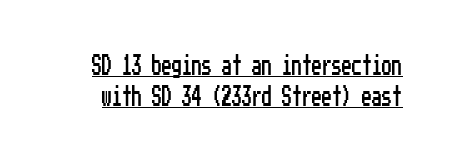
The image shows 20 px text type, upright; set normal line spacing (1.55x), normal letter spacing, underlined.
